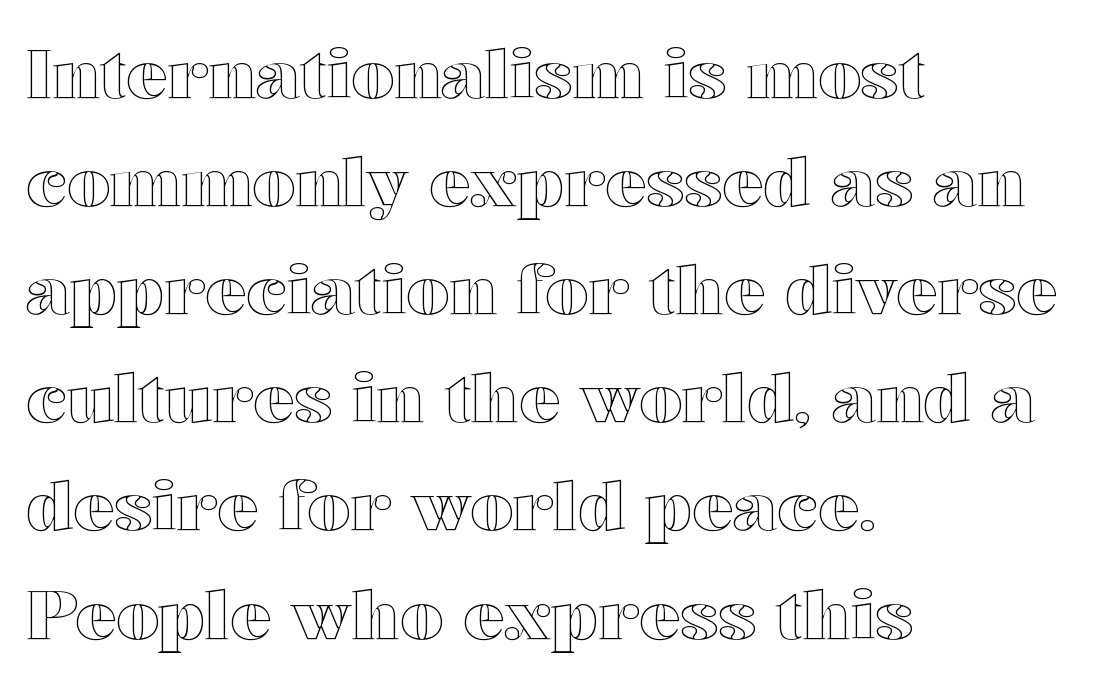
Q: Is the text italic (slanted)? A: No, it is upright.
Q: Is the text underlined? A: No.
Q: How is the paragraph aligned? A: Left-aligned.
Q: Is the spacing between letters normal or unusually wide? A: Normal.
Q: Is the spacing between lines tight, normal or loose? A: Normal.
Q: Width (condensed, normal, or wide)? A: Wide.
Q: x-height? A: Medium.
Q: Monospaced? A: No.
